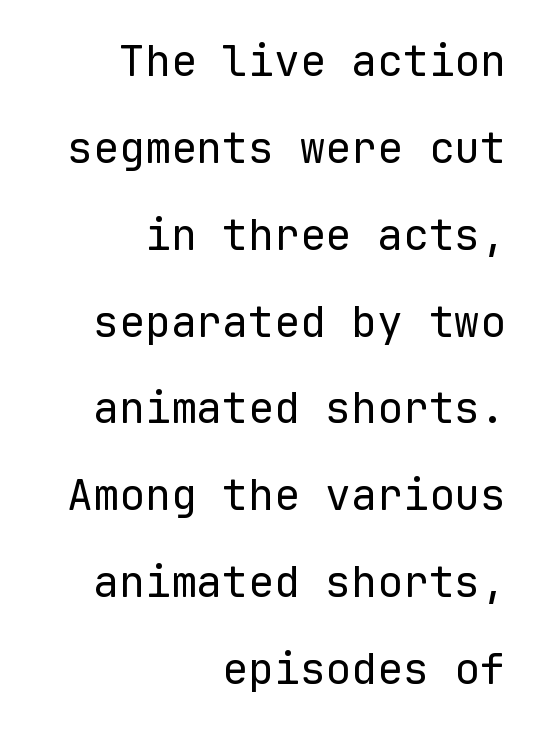
{"serif": "no", "italic": "no", "bold": "no", "weight": "regular", "width": "normal", "stroke_contrast": "low", "x_height": "medium", "monospaced": "yes", "underline": "no", "align": "right", "line_spacing": "loose", "line_spacing_ratio": 2.02, "letter_spacing": "normal", "letter_spacing_em": 0.0, "glyph_px": 43}
